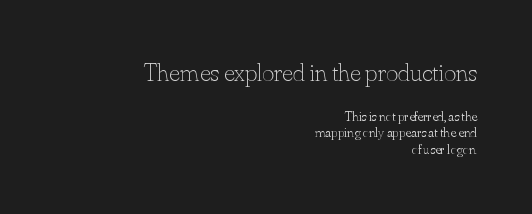
Q: Is the text bold? A: No.
Q: Is the text italic (slanted)? A: No, it is upright.
Q: Is the text underlined? A: No.
Q: How is the paragraph aligned? A: Right-aligned.
Q: Is the spacing between letters normal or unusually wide? A: Normal.
Q: Which block of text is set in a larger size, the first (top) or the second (bottom)? A: The first (top) one.
